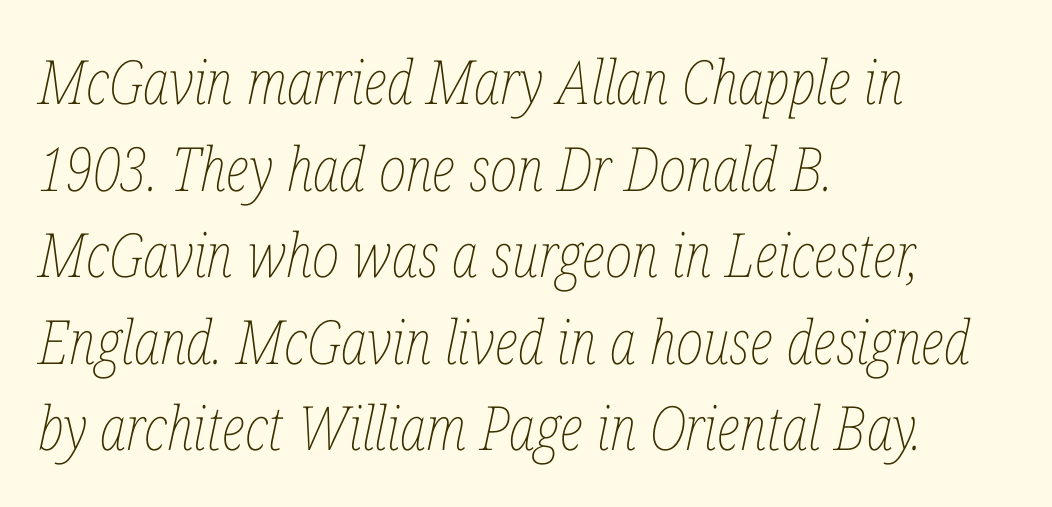
{"italic": "yes", "lean": "right", "slant_degrees": 12, "bold": "no", "weight": "thin", "width": "condensed", "stroke_contrast": "low", "x_height": "medium", "monospaced": "no", "underline": "no", "align": "left", "line_spacing": "normal", "line_spacing_ratio": 1.42, "letter_spacing": "normal", "letter_spacing_em": 0.0, "glyph_px": 61}
